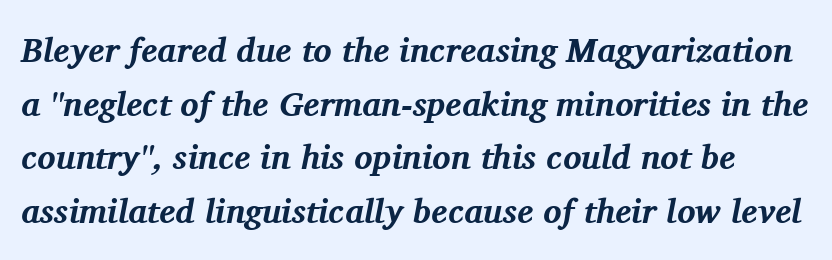
The image shows 34 px bold serif type, italic (leaning right); set normal line spacing (1.58x), normal letter spacing, not underlined; medium stroke contrast and a medium x-height.
